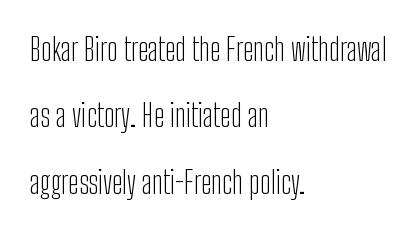
{"serif": "no", "italic": "no", "bold": "no", "weight": "light", "width": "condensed", "stroke_contrast": "low", "x_height": "medium", "monospaced": "no", "underline": "no", "align": "left", "line_spacing": "loose", "line_spacing_ratio": 2.14, "letter_spacing": "normal", "letter_spacing_em": 0.0, "glyph_px": 31}
